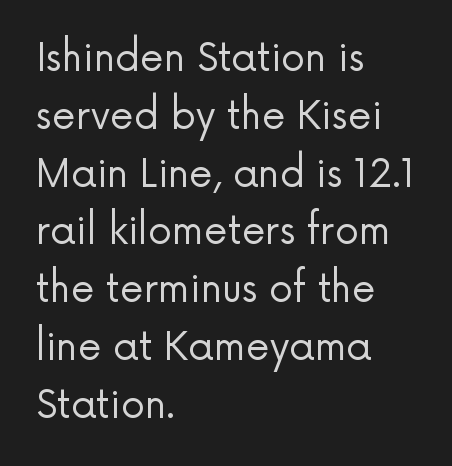
Q: Is the text bold? A: No.
Q: Is the text italic (slanted)? A: No, it is upright.
Q: Is the typeface a serif or a sans-serif typeface? A: Sans-serif.
Q: Is the text underlined? A: No.
Q: How is the paragraph aligned? A: Left-aligned.
Q: Is the spacing between letters normal or unusually wide? A: Normal.
Q: Is the spacing between lines tight, normal or loose? A: Normal.
Q: Width (condensed, normal, or wide)? A: Normal.
Q: Stroke contrast? A: Low.
Q: x-height? A: Medium.
Q: Monospaced? A: No.
